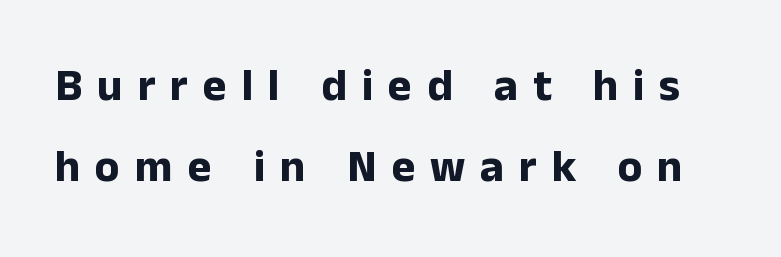
Q: Is the text bold? A: Yes.
Q: Is the text italic (slanted)? A: No, it is upright.
Q: Is the typeface a serif or a sans-serif typeface? A: Sans-serif.
Q: Is the text underlined? A: No.
Q: Is the spacing between letters normal or unusually wide? A: Unusually wide.
Q: Width (condensed, normal, or wide)? A: Normal.
Q: Stroke contrast? A: Low.
Q: x-height? A: Medium.
Q: Monospaced? A: No.
